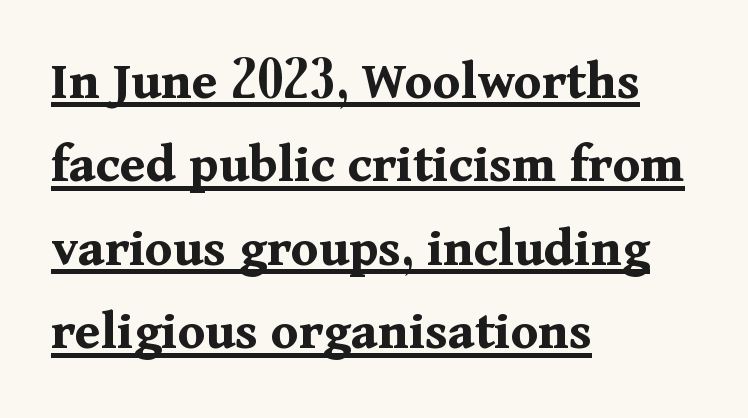
The image shows 56 px bold serif type, upright; set left-aligned, normal line spacing (1.49x), normal letter spacing, underlined; medium stroke contrast and a medium x-height.
